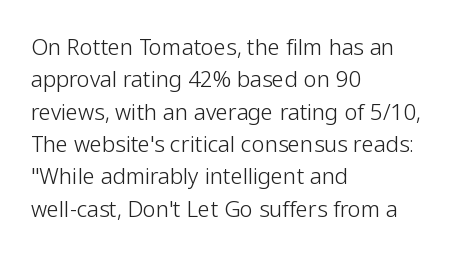
The image shows 22 px text type, upright; set left-aligned, normal line spacing (1.47x), normal letter spacing, not underlined.
